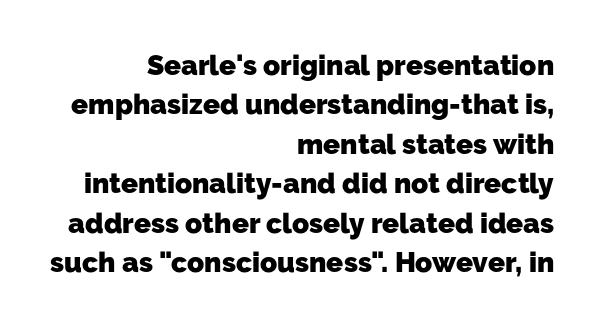
{"serif": "no", "bold": "yes", "weight": "heavy", "width": "normal", "stroke_contrast": "low", "x_height": "medium", "monospaced": "no", "underline": "no", "align": "right", "line_spacing": "normal", "line_spacing_ratio": 1.41, "letter_spacing": "normal", "letter_spacing_em": 0.0, "glyph_px": 28}
